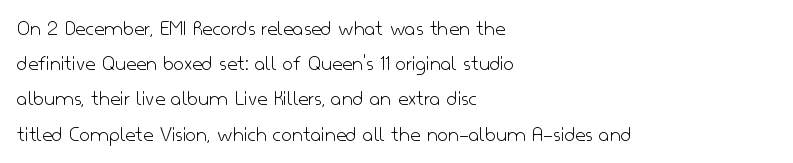
{"italic": "no", "bold": "no", "underline": "no", "align": "left", "line_spacing": "normal", "line_spacing_ratio": 1.53, "letter_spacing": "normal", "letter_spacing_em": 0.0, "glyph_px": 23}
